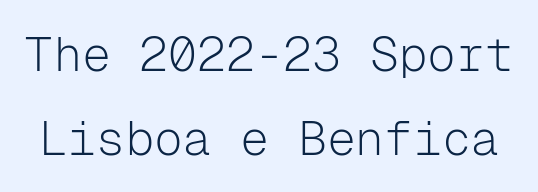
Q: Is the text bold? A: No.
Q: Is the text italic (slanted)? A: No, it is upright.
Q: Is the typeface a serif or a sans-serif typeface? A: Sans-serif.
Q: Is the text underlined? A: No.
Q: Is the spacing between letters normal or unusually wide? A: Normal.
Q: Width (condensed, normal, or wide)? A: Normal.
Q: Stroke contrast? A: Low.
Q: x-height? A: Medium.
Q: Monospaced? A: Yes.
